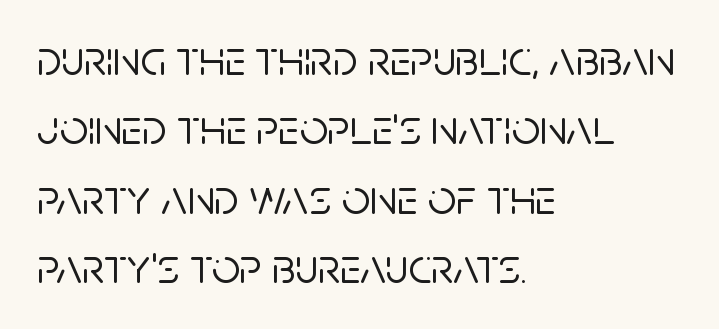
Between one letter and the next there's only the usual sliver of space. Here the designer chose a conventional face with non-uniform glyph widths. I'd call this a sans setting — the letters go barefoot. The lines sit at an ordinary, default distance from one another. Letters rest on an invisible, unmarked baseline.
